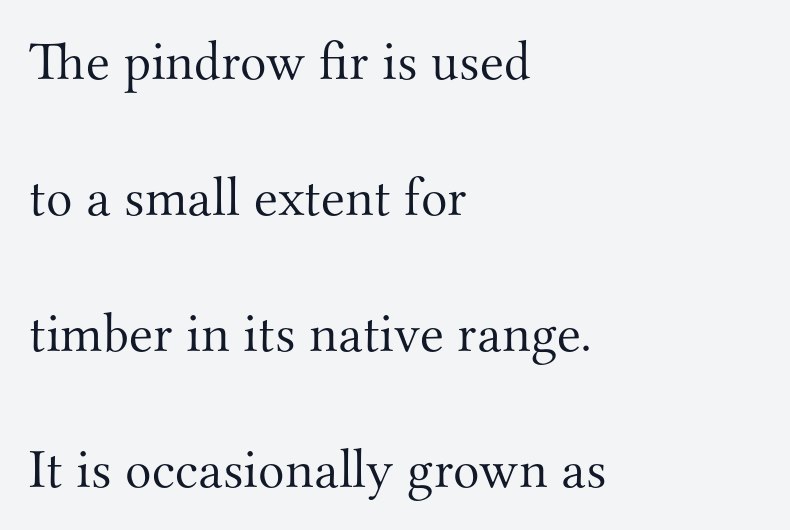
Q: Is the text bold? A: No.
Q: Is the text italic (slanted)? A: No, it is upright.
Q: Is the typeface a serif or a sans-serif typeface? A: Serif.
Q: Is the text underlined? A: No.
Q: How is the paragraph aligned? A: Left-aligned.
Q: Is the spacing between letters normal or unusually wide? A: Normal.
Q: Is the spacing between lines tight, normal or loose? A: Loose.
Q: Width (condensed, normal, or wide)? A: Normal.
Q: Stroke contrast? A: Medium.
Q: x-height? A: Small.
Q: Monospaced? A: No.
